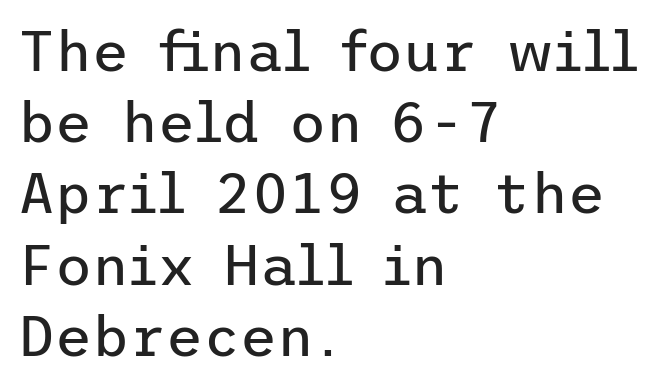
Stroke mass is kept to a normal reading level or below. Is the block centered? No — it sits flush against the left margin. Quick note: underline off. The leading is moderate, giving the passage an even texture. Caption: standard tracking, unaltered.
